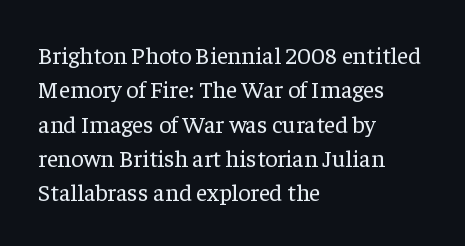
Vertical stems look standard width or narrower in stroke. Default kerning and tracking; the words read as compact shapes. These lines are set flush left with a ragged right edge. The baseline area is clear.
